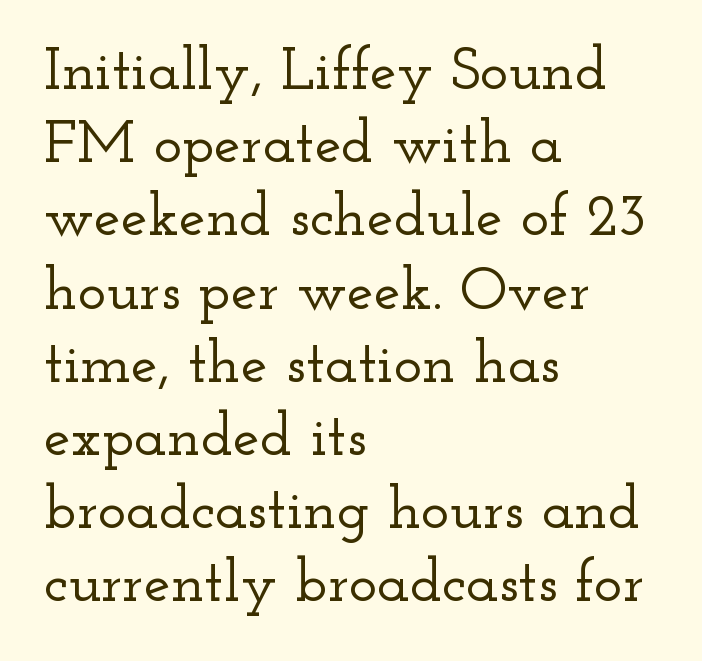
Leftover space on each line is placed entirely after the last word. Old-style or modern, the face here clearly has serifs. Check the space under the baseline: it is left empty. Glyph-to-glyph distance matches everyday printed text. Spacing verdict: proportional, widths tailored to each character. Notice how the stems are strictly vertical — no italics here.
